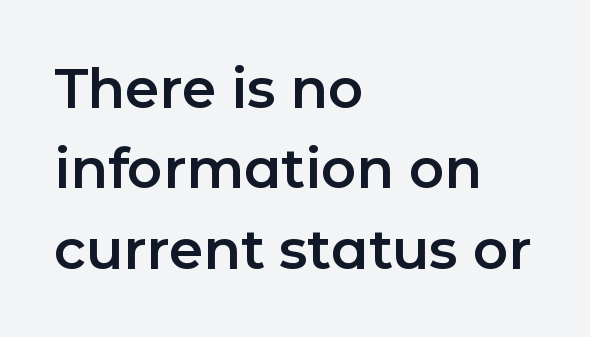
The image shows 55 px sans-serif type, upright; set left-aligned, normal line spacing (1.46x), normal letter spacing, not underlined; low stroke contrast and a medium x-height.
